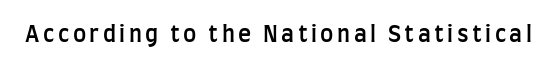
The image shows 22 px text type, upright; set not underlined.
